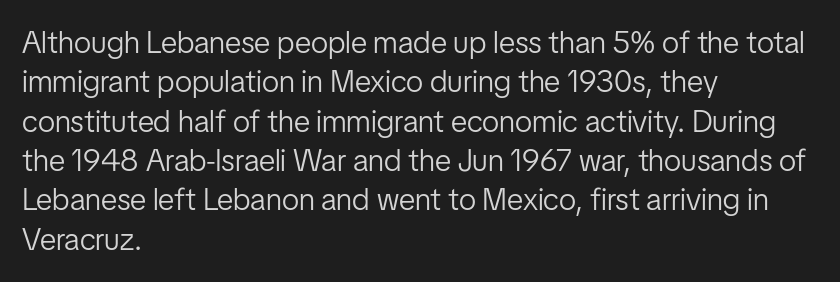
Q: Is the text bold? A: No.
Q: Is the text italic (slanted)? A: No, it is upright.
Q: Is the typeface a serif or a sans-serif typeface? A: Sans-serif.
Q: Is the text underlined? A: No.
Q: How is the paragraph aligned? A: Left-aligned.
Q: Is the spacing between letters normal or unusually wide? A: Normal.
Q: Is the spacing between lines tight, normal or loose? A: Normal.
Q: Width (condensed, normal, or wide)? A: Condensed.
Q: Stroke contrast? A: Low.
Q: x-height? A: Medium.
Q: Monospaced? A: No.
